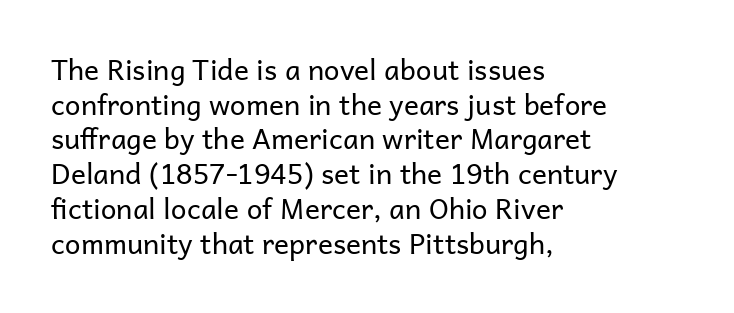
Q: Is the text bold? A: No.
Q: Is the text italic (slanted)? A: No, it is upright.
Q: Is the typeface a serif or a sans-serif typeface? A: Sans-serif.
Q: Is the text underlined? A: No.
Q: How is the paragraph aligned? A: Left-aligned.
Q: Is the spacing between letters normal or unusually wide? A: Normal.
Q: Width (condensed, normal, or wide)? A: Normal.
Q: Stroke contrast? A: Low.
Q: x-height? A: Medium.
Q: Monospaced? A: No.
